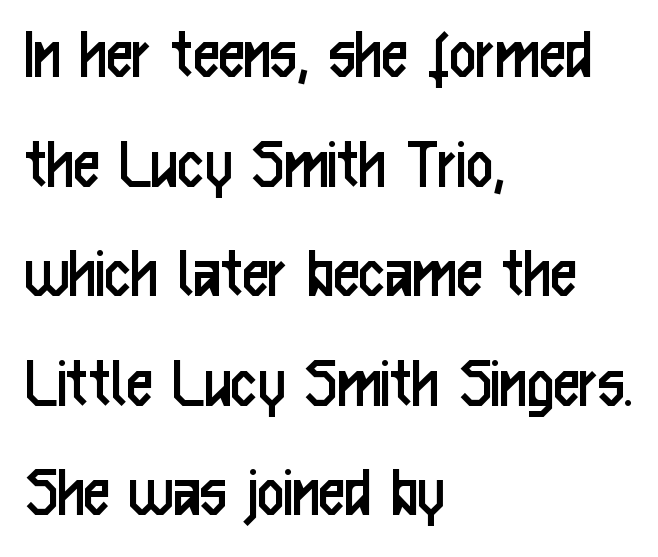
The image shows 74 px regular-weight, condensed sans-serif type, upright; set left-aligned, normal line spacing (1.48x), normal letter spacing, not underlined; low stroke contrast and a medium x-height.
